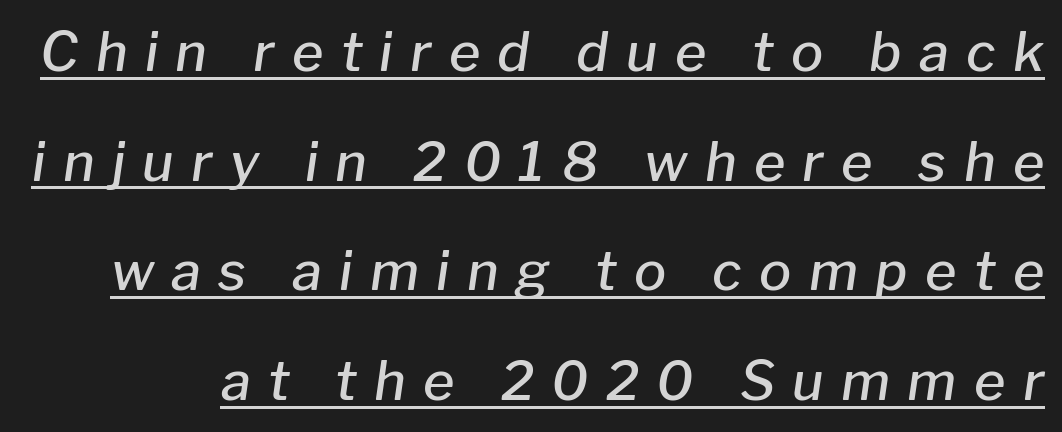
Airy leading. Every word sits above its own underline. Looking at the ascenders, they clearly lean. The rendering uses natural spacing where letterforms have individual widths. Students, note that the glyphs here are deliberately spaced far apart. Is the type bold? Partly — it's a semibold, heavier than regular but not fully bold.
